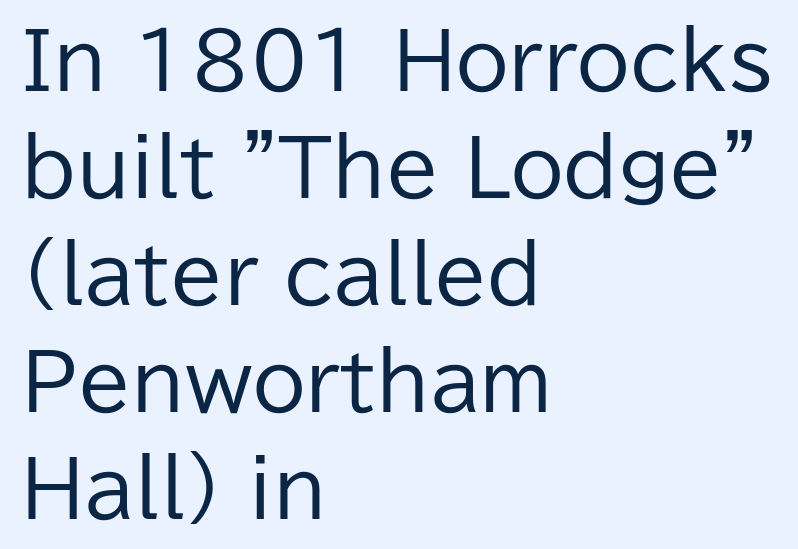
You could not count columns in this text — the font is proportionally spaced. Weight: in the light-to-regular range. This sample is left-justified, so line endings fall wherever the words run out. The words here are not underlined. When letters stand straight like this, we call the style roman or upright. Tracking value appears to be zero — textbook default spacing.
